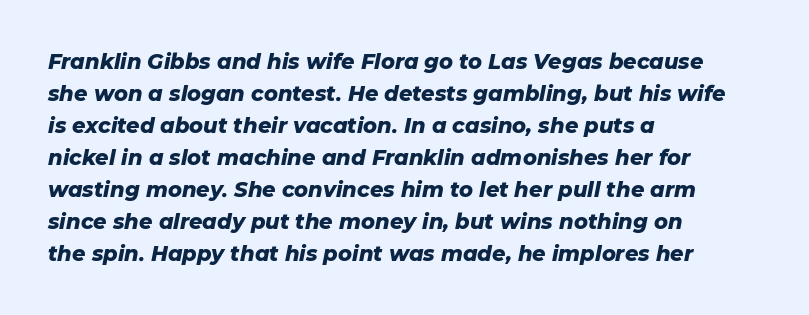
The passage is arranged the way most books set body copy — flush left. You'd pick this weight for a headline — it's a proper bold. The passage shown has conventional tracking throughout. Notice how descenders clear the ascenders below comfortably — that's standard leading.
